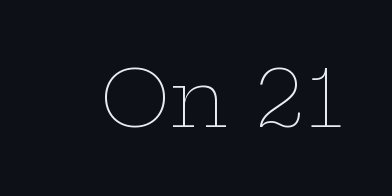
The image shows 79 px thin, wide type, upright; set normal letter spacing, not underlined; low stroke contrast and a medium x-height.
